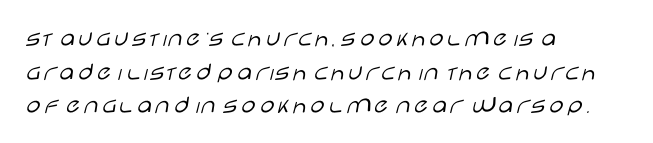
The image shows 26 px text type; set left-aligned, normal line spacing (1.29x), normal letter spacing, not underlined.
